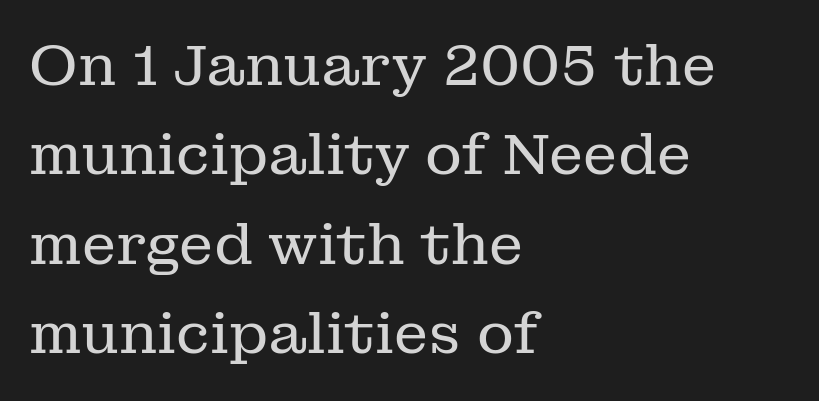
{"serif": "yes", "italic": "no", "bold": "no", "weight": "regular", "width": "normal", "stroke_contrast": "low", "x_height": "medium", "monospaced": "no", "underline": "no", "align": "left", "line_spacing": "normal", "line_spacing_ratio": 1.57, "letter_spacing": "normal", "letter_spacing_em": 0.0, "glyph_px": 57}
